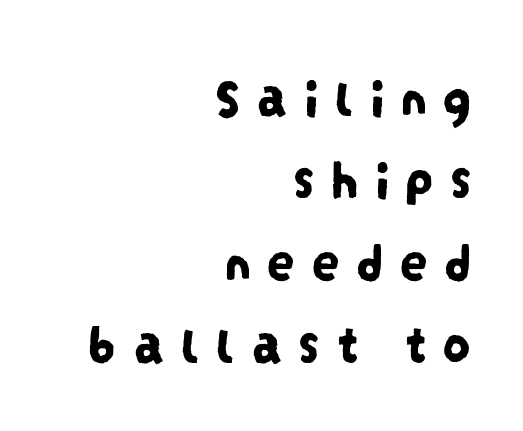
The rendering shows plain stroke endings on the letterforms — a sans-serif design. Think of a printed novel: that variable character pitch is what you see here. Letter spacing: wide. Each row of text sits above clean, open space.
